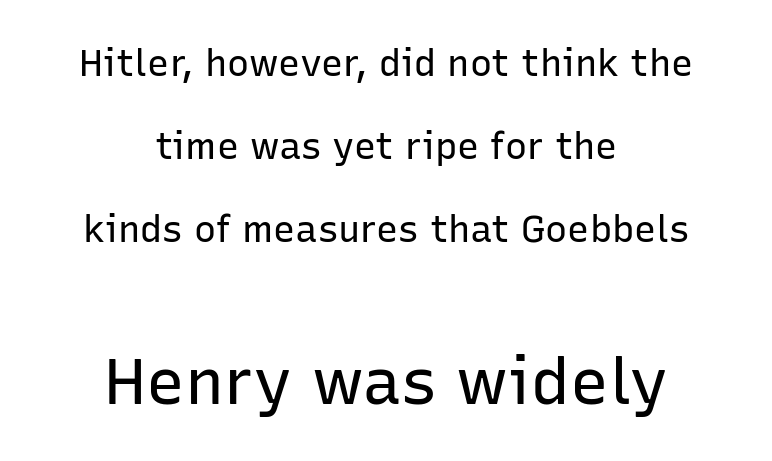
Q: Is the text bold? A: No.
Q: Is the text italic (slanted)? A: No, it is upright.
Q: Is the typeface a serif or a sans-serif typeface? A: Sans-serif.
Q: Is the text underlined? A: No.
Q: How is the paragraph aligned? A: Centered.
Q: Is the spacing between letters normal or unusually wide? A: Normal.
Q: Is the spacing between lines tight, normal or loose? A: Loose.
Q: Which block of text is set in a larger size, the first (top) or the second (bottom)? A: The second (bottom) one.
Q: Width (condensed, normal, or wide)? A: Normal.
Q: Stroke contrast? A: Low.
Q: x-height? A: Medium.
Q: Monospaced? A: No.
